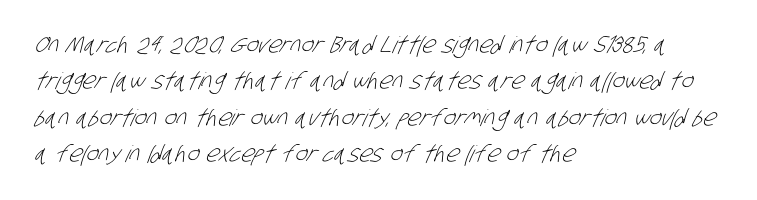
{"bold": "no", "underline": "no", "align": "left", "line_spacing": "normal", "line_spacing_ratio": 1.58, "letter_spacing": "normal", "letter_spacing_em": 0.0, "glyph_px": 23}
